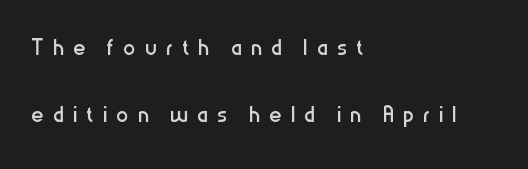
The image shows 30 px regular-weight, condensed sans-serif type, upright; set left-aligned, loose line spacing (2.25x), unusually wide letter spacing (+0.31 em), not underlined; low stroke contrast and a medium x-height.
